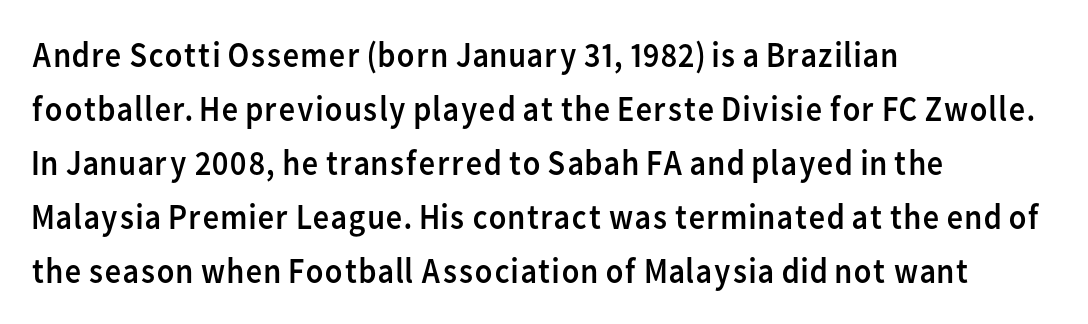
Q: Is the text bold? A: No.
Q: Is the text italic (slanted)? A: No, it is upright.
Q: Is the typeface a serif or a sans-serif typeface? A: Sans-serif.
Q: Is the text underlined? A: No.
Q: How is the paragraph aligned? A: Left-aligned.
Q: Is the spacing between letters normal or unusually wide? A: Normal.
Q: Is the spacing between lines tight, normal or loose? A: Normal.
Q: Width (condensed, normal, or wide)? A: Normal.
Q: Stroke contrast? A: Low.
Q: x-height? A: Medium.
Q: Monospaced? A: No.
